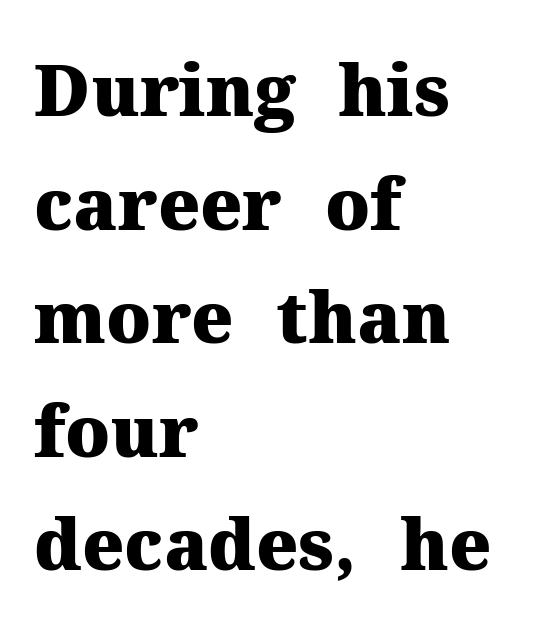
The image shows 71 px heavy serif type, upright; set left-aligned, normal line spacing (1.6x), normal letter spacing, not underlined; medium stroke contrast and a medium x-height.
